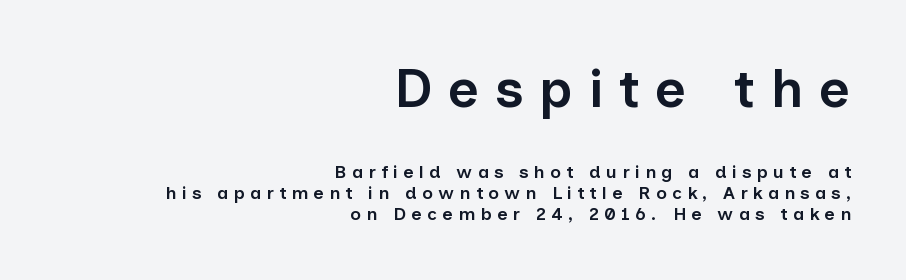
The block of text is dense from top to bottom, with scant space between rows. Compared with typical body copy, the letter spacing here is much looser. The composition opens big and finishes small. The zone under the glyphs is completely vacant. The passage is arranged like a letterhead date or caption credit — flush right.
